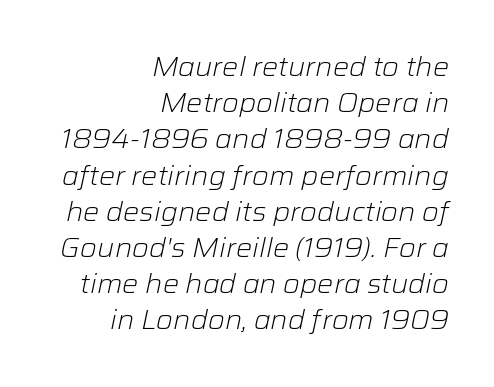
{"italic": "yes", "lean": "right", "slant_degrees": 12, "bold": "no", "underline": "no", "align": "right", "line_spacing": "normal", "line_spacing_ratio": 1.34, "letter_spacing": "normal", "letter_spacing_em": 0.0, "glyph_px": 27}
